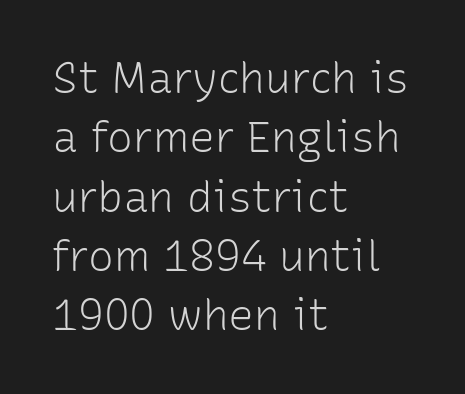
{"serif": "no", "italic": "no", "bold": "no", "weight": "light", "width": "normal", "stroke_contrast": "low", "x_height": "medium", "monospaced": "no", "underline": "no", "align": "left", "line_spacing": "normal", "line_spacing_ratio": 1.38, "letter_spacing": "normal", "letter_spacing_em": 0.0, "glyph_px": 43}
